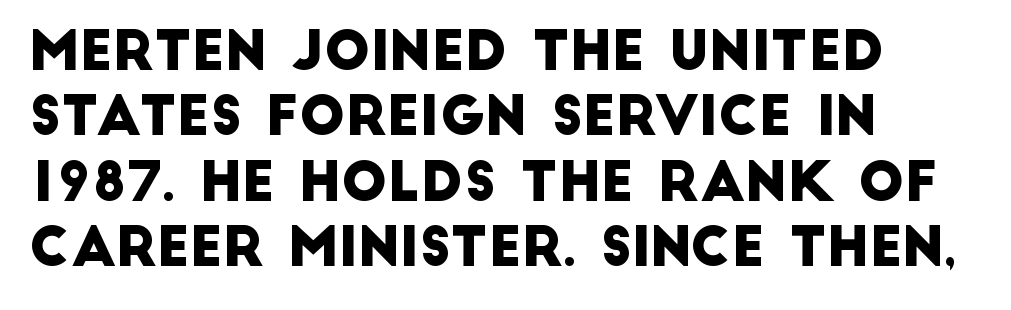
The image shows 54 px sans-serif type; set left-aligned, line spacing 1.21x, normal letter spacing, not underlined; low stroke contrast and a large x-height.
